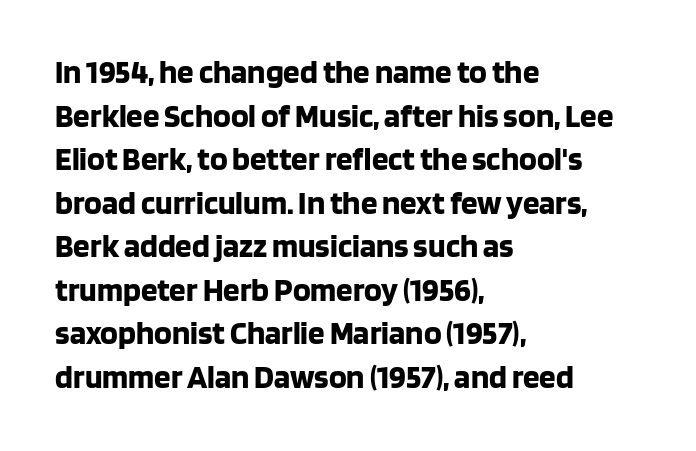
{"serif": "no", "italic": "no", "bold": "yes", "weight": "bold", "width": "normal", "stroke_contrast": "low", "x_height": "large", "monospaced": "no", "underline": "no", "align": "left", "line_spacing": "normal", "line_spacing_ratio": 1.32, "letter_spacing": "normal", "letter_spacing_em": 0.0, "glyph_px": 33}
